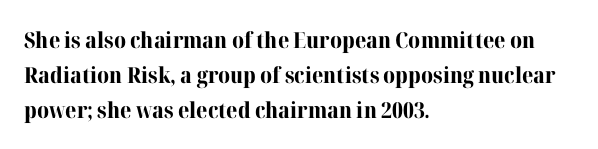
Q: Is the text bold? A: Yes.
Q: Is the text italic (slanted)? A: No, it is upright.
Q: Is the text underlined? A: No.
Q: How is the paragraph aligned? A: Left-aligned.
Q: Is the spacing between letters normal or unusually wide? A: Normal.
Q: Is the spacing between lines tight, normal or loose? A: Normal.
